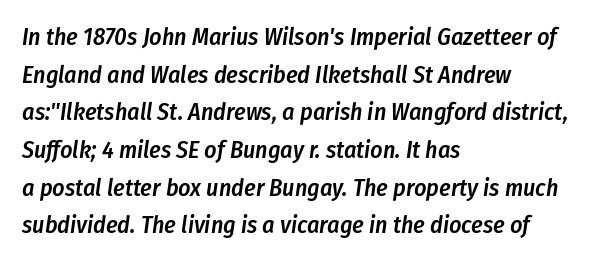
Its strokes are somewhat broadened, the hallmark of semibold type. Every character sits at an angle, as italics do. This rendering features lettering with no underline. You could call the tracking neutral — neither tight nor loose. Does the copy run flush right? No — it runs flush left.
